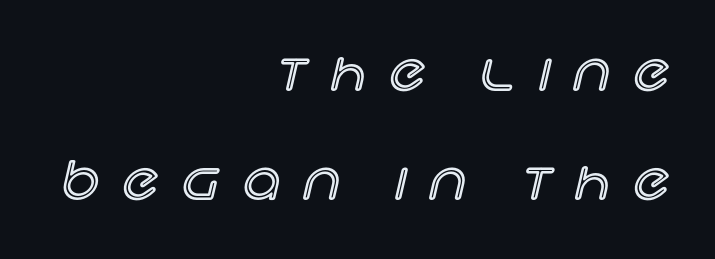
{"width": "normal", "x_height": "large", "monospaced": "no", "underline": "no", "align": "right", "line_spacing": "loose", "line_spacing_ratio": 2.13, "letter_spacing": "wide", "letter_spacing_em": 0.48, "glyph_px": 51}
